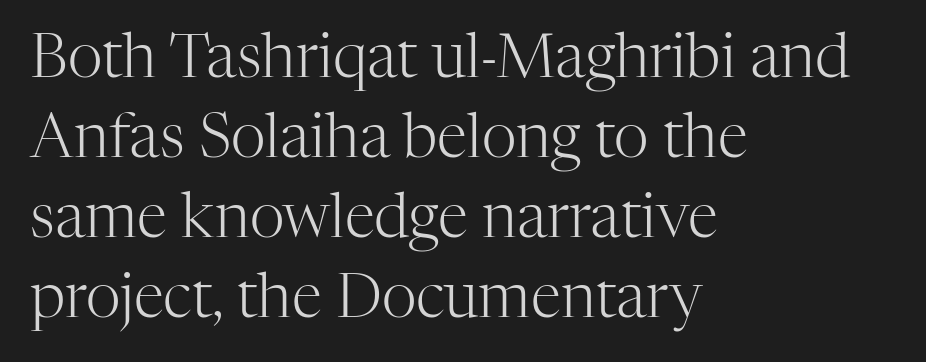
{"serif": "yes", "italic": "no", "bold": "no", "weight": "light", "width": "normal", "stroke_contrast": "high", "x_height": "medium", "monospaced": "no", "underline": "no", "align": "left", "line_spacing": "normal", "line_spacing_ratio": 1.31, "letter_spacing": "normal", "letter_spacing_em": 0.0, "glyph_px": 61}
